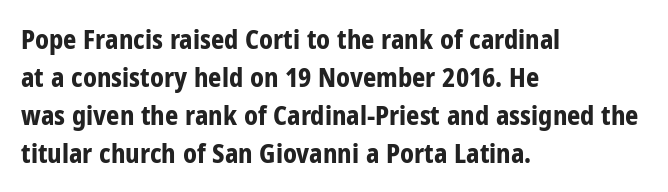
{"italic": "no", "bold": "yes", "underline": "no", "align": "left", "line_spacing": "normal", "line_spacing_ratio": 1.46, "letter_spacing": "normal", "letter_spacing_em": 0.0, "glyph_px": 26}
